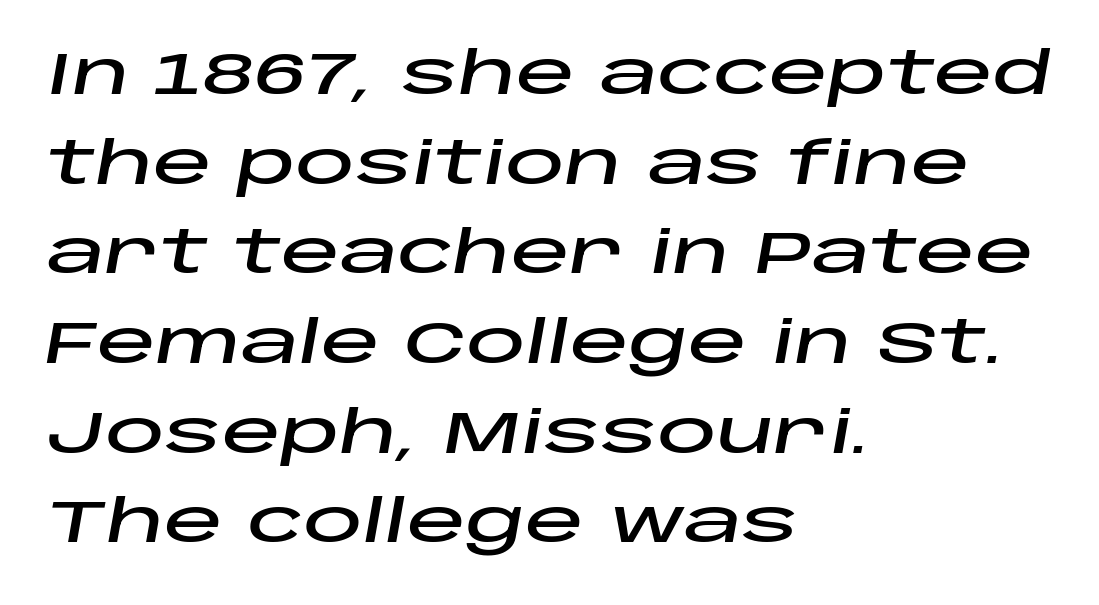
Q: Is the text italic (slanted)? A: Yes, it leans right by about 10 degrees.
Q: Is the text underlined? A: No.
Q: How is the paragraph aligned? A: Left-aligned.
Q: Is the spacing between letters normal or unusually wide? A: Normal.
Q: Is the spacing between lines tight, normal or loose? A: Normal.
Q: Width (condensed, normal, or wide)? A: Wide.
Q: Stroke contrast? A: Low.
Q: x-height? A: Large.
Q: Monospaced? A: No.
